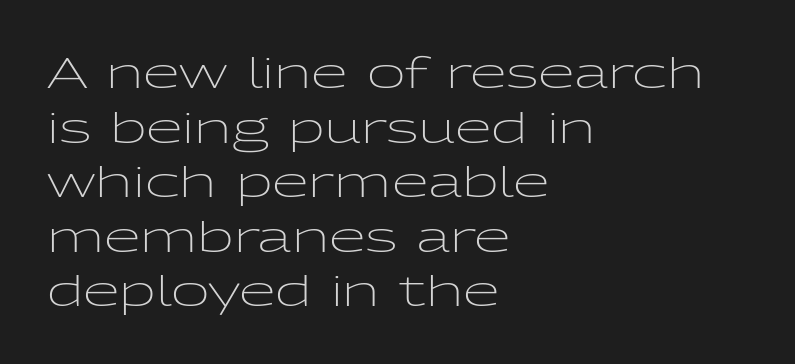
The image shows 42 px light, wide sans-serif type, upright; set left-aligned, normal line spacing (1.3x), normal letter spacing, not underlined; low stroke contrast and a medium x-height.
